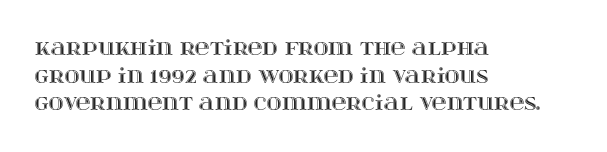
Q: Is the text italic (slanted)? A: No, it is upright.
Q: Is the text underlined? A: No.
Q: How is the paragraph aligned? A: Left-aligned.
Q: Is the spacing between letters normal or unusually wide? A: Normal.
Q: Is the spacing between lines tight, normal or loose? A: Normal.
